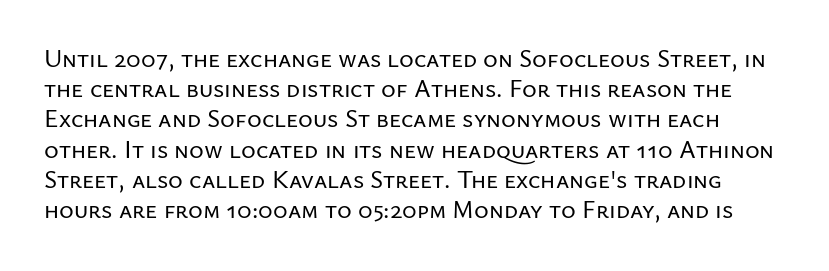
Q: Is the text italic (slanted)? A: No, it is upright.
Q: Is the text underlined? A: No.
Q: Is the spacing between letters normal or unusually wide? A: Normal.
